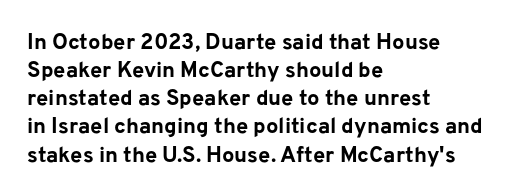
The passage is arranged the way most books set body copy — flush left. No word sits above an underline. Nobody touched the tracking dial on this one. Stroke thickness is high; the sample reads as a true bold.
